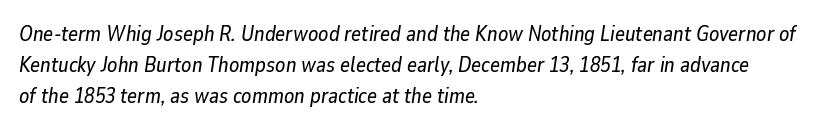
{"italic": "yes", "lean": "right", "slant_degrees": 9, "underline": "no", "align": "left", "line_spacing": "normal", "line_spacing_ratio": 1.48, "letter_spacing": "normal", "letter_spacing_em": 0.0, "glyph_px": 21}
